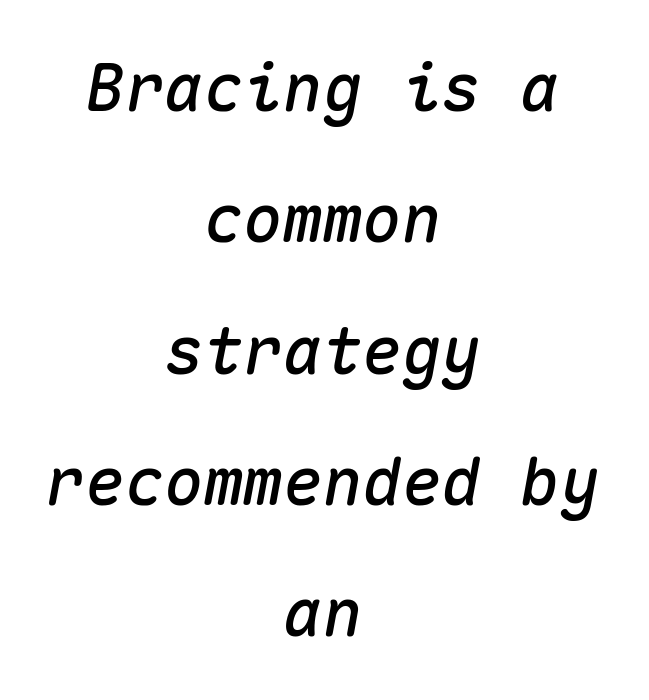
{"italic": "yes", "lean": "right", "slant_degrees": 10, "width": "normal", "stroke_contrast": "medium", "x_height": "medium", "monospaced": "yes", "underline": "no", "align": "center", "line_spacing": "loose", "line_spacing_ratio": 1.99, "letter_spacing": "normal", "letter_spacing_em": 0.0, "glyph_px": 66}
